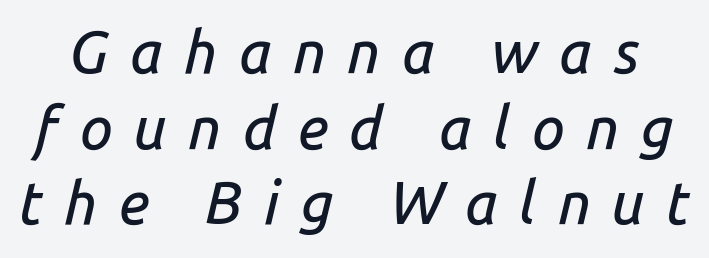
Loose tracking; the words dissolve into strings of separated letters. You could not count columns in this text — the font is proportionally spaced. The gap between lines stays unmarked. One glance says typical: line gaps are just what's usual. Yep, that's italic — everything's leaning.
